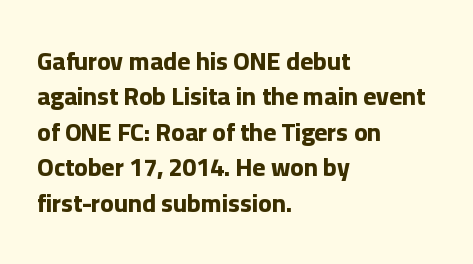
{"italic": "no", "bold": "yes", "underline": "no", "align": "left", "line_spacing": "normal", "line_spacing_ratio": 1.42, "letter_spacing": "normal", "letter_spacing_em": 0.0, "glyph_px": 25}
